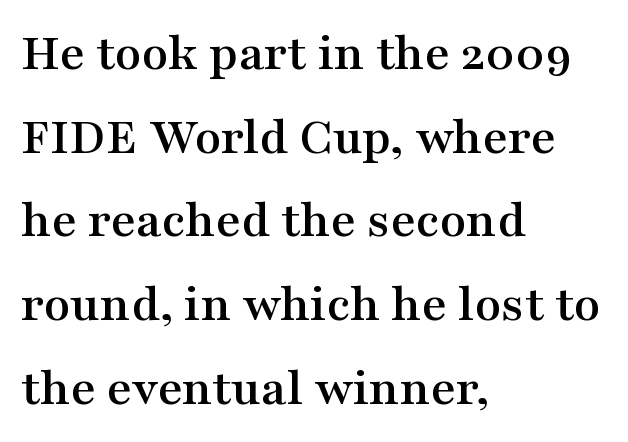
The image shows 54 px wide serif type, upright; set left-aligned, normal line spacing (1.55x), normal letter spacing, not underlined; medium stroke contrast and a medium x-height.
